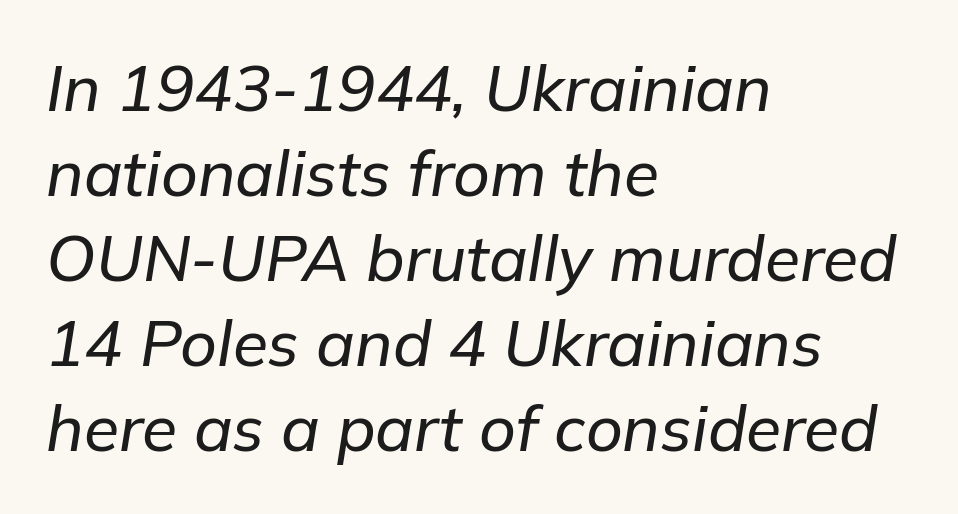
How would I describe the line gaps? Plain and ordinary. Each row of text sits above clean, open space. The passage shown is typed in a proportional face where columns would drift. The text block is weighted toward the left margin, trailing off unevenly rightward. Tracking here is standard; glyphs follow each other at the usual distance. Characters are canted at an angle relative to the baseline's perpendicular.
